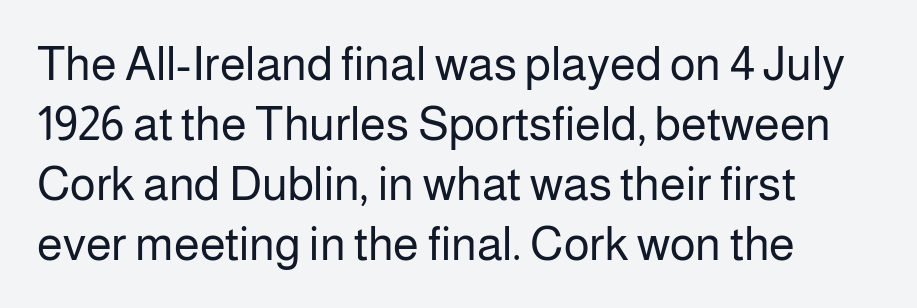
{"serif": "no", "italic": "no", "bold": "no", "weight": "regular", "width": "normal", "stroke_contrast": "low", "x_height": "medium", "monospaced": "no", "underline": "no", "align": "left", "line_spacing": "normal", "line_spacing_ratio": 1.28, "letter_spacing": "normal", "letter_spacing_em": 0.0, "glyph_px": 47}
